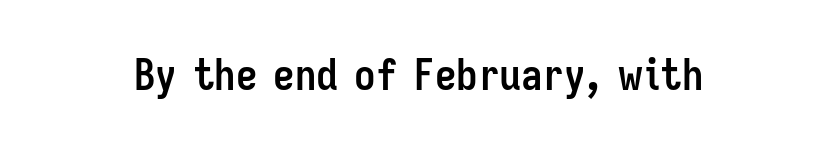
Descender tails drop into unmarked territory. The glyphs have the mass of a bold cut. Spacing between characters is what you'd get straight out of the box. Ordinary non-slanted type is in use.
